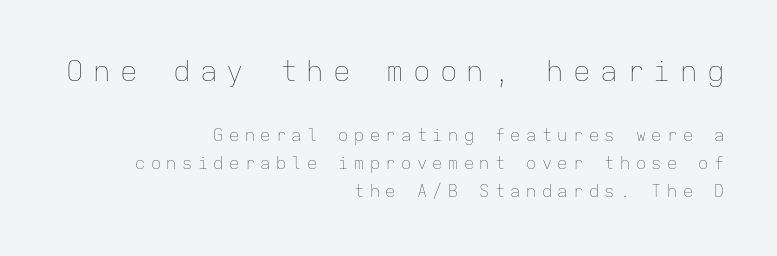
{"italic": "no", "bold": "no", "weight": "thin", "width": "normal", "stroke_contrast": "low", "x_height": "medium", "monospaced": "yes", "underline": "no", "align": "right", "line_spacing": "normal", "line_spacing_ratio": 1.65, "letter_spacing": "wide", "letter_spacing_em": 0.32, "larger_block": "first", "size_ratio": 1.71, "glyph_px": 29}
